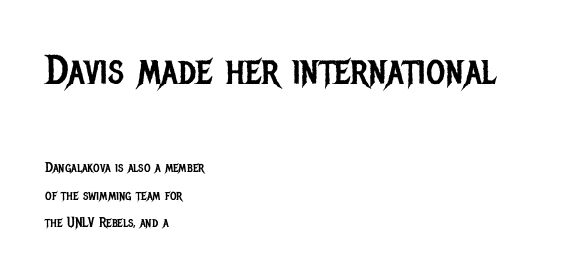
Font category for this specimen: sans-serif. Bare-footed words on every line. A typesetter would call this zero additional tracking. Leading: increased.
